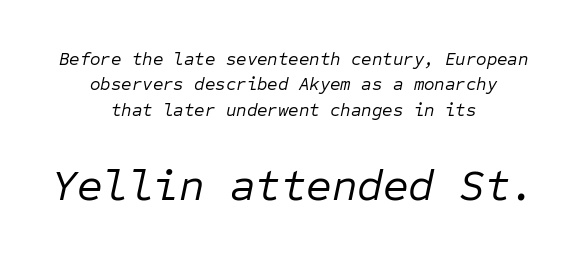
The image shows 44 px regular-weight type, italic (leaning right), monospaced; set centered, normal line spacing (1.41x), normal letter spacing, not underlined; the second (bottom) block is 2.44x larger; low stroke contrast and a medium x-height.
